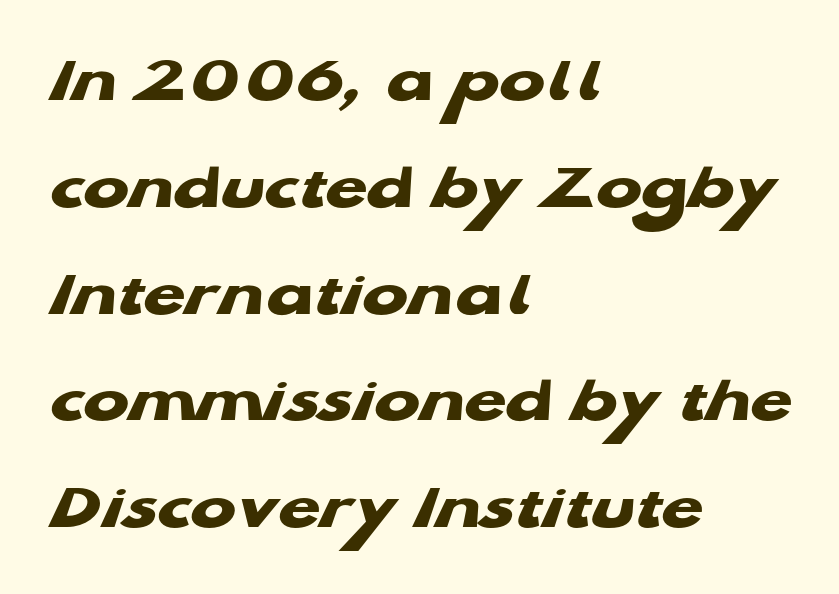
Q: Is the text bold? A: Yes.
Q: Is the typeface a serif or a sans-serif typeface? A: Sans-serif.
Q: Is the text underlined? A: No.
Q: How is the paragraph aligned? A: Left-aligned.
Q: Is the spacing between letters normal or unusually wide? A: Normal.
Q: Is the spacing between lines tight, normal or loose? A: Normal.
Q: Width (condensed, normal, or wide)? A: Wide.
Q: Stroke contrast? A: Low.
Q: x-height? A: Medium.
Q: Monospaced? A: No.
